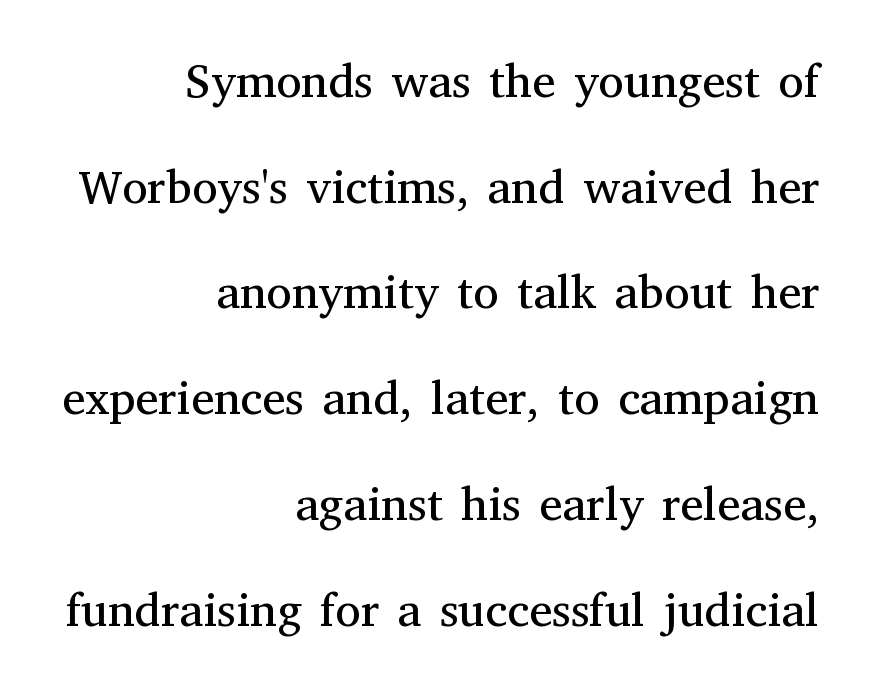
Q: Is the text bold? A: No.
Q: Is the text italic (slanted)? A: No, it is upright.
Q: Is the typeface a serif or a sans-serif typeface? A: Serif.
Q: Is the text underlined? A: No.
Q: How is the paragraph aligned? A: Right-aligned.
Q: Is the spacing between letters normal or unusually wide? A: Normal.
Q: Is the spacing between lines tight, normal or loose? A: Loose.
Q: Width (condensed, normal, or wide)? A: Normal.
Q: Stroke contrast? A: Medium.
Q: x-height? A: Medium.
Q: Monospaced? A: No.
